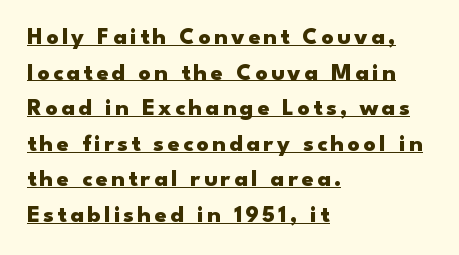
This rendering features underlined lettering. Heavy, bold letterforms. Leading: standard. Reading down the block, your eye returns to a fixed left position each line. These lines were composed using upright roman letters.
